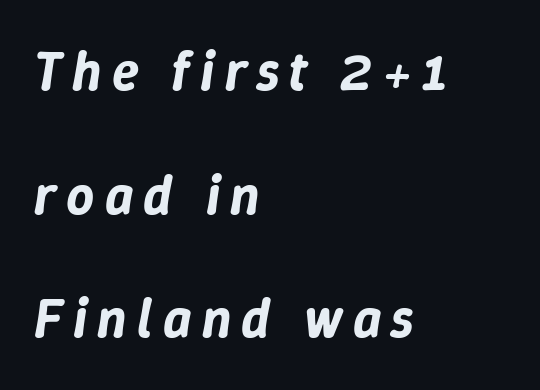
Q: Is the text italic (slanted)? A: Yes, it leans right by about 9 degrees.
Q: Is the text underlined? A: No.
Q: How is the paragraph aligned? A: Left-aligned.
Q: Is the spacing between lines tight, normal or loose? A: Loose.
Q: Width (condensed, normal, or wide)? A: Normal.
Q: Stroke contrast? A: Low.
Q: x-height? A: Medium.
Q: Monospaced? A: No.
